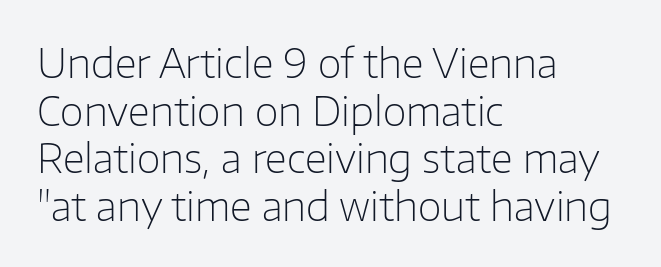
One-word summary of the alignment: left. The rendering uses natural spacing where letterforms have individual widths. Each word holds together tightly as a unit, with standard inter-letter gaps. The space directly below the letters is spotless. When letters stand straight like this, we call the style roman or upright.
